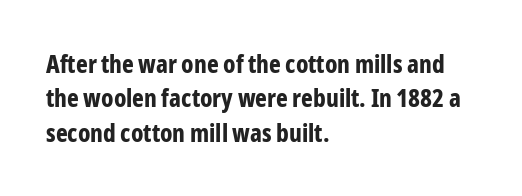
Plain, unruled lines of type. Italic: no, the glyphs are upright roman. The face used here has the dense, thick strokes of a bold. Compared with typical paragraphs, the rows here are spaced about the same. The paragraph has a hard left edge and a soft right edge. Here the glyphs are tracked normally, forming tight word shapes.
